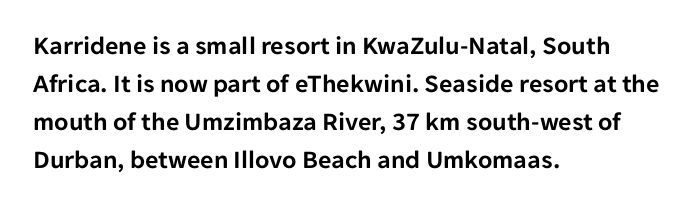
The image shows 26 px text type, upright; set left-aligned, normal line spacing (1.46x), normal letter spacing, not underlined.
